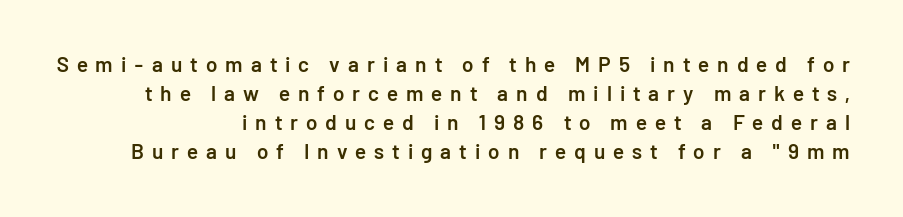
{"italic": "no", "bold": "semi", "underline": "no", "align": "right", "line_spacing": "normal", "line_spacing_ratio": 1.38, "letter_spacing": "wide", "letter_spacing_em": 0.38, "glyph_px": 21}
